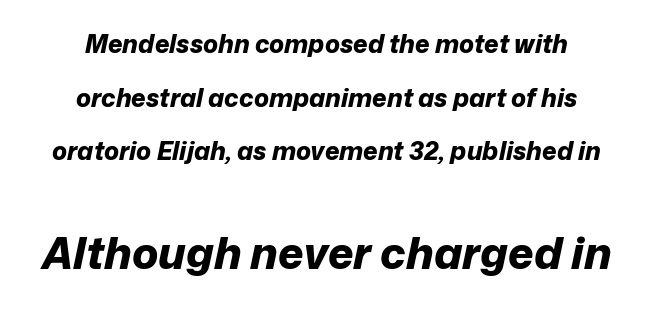
{"italic": "yes", "lean": "right", "slant_degrees": 12, "bold": "yes", "weight": "bold", "width": "normal", "stroke_contrast": "low", "x_height": "medium", "monospaced": "no", "underline": "no", "align": "center", "line_spacing": "loose", "line_spacing_ratio": 2.15, "letter_spacing": "normal", "letter_spacing_em": 0.0, "larger_block": "second", "size_ratio": 1.76, "glyph_px": 44}
